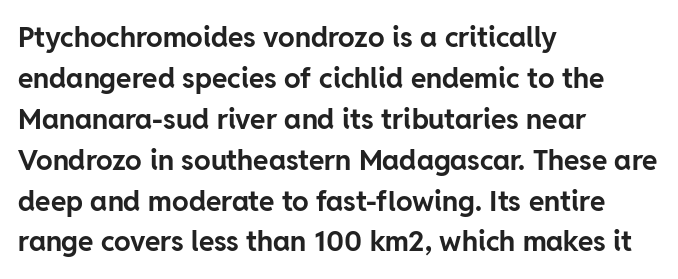
Between one letter and the next there's only the usual sliver of space. Beneath every word, the page is bare. If you drew a line through each stem, it would be perfectly vertical. Heavy-handed strokes throughout: this text is bold. The rendering uses natural spacing where letterforms have individual widths. Vertically, the passage feels balanced, rows spaced as you'd expect.
